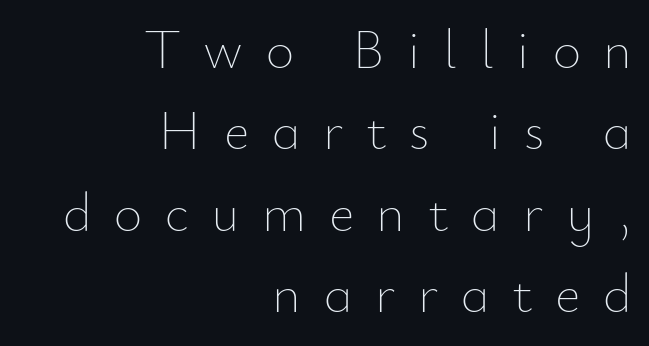
{"italic": "no", "bold": "no", "weight": "thin", "width": "normal", "stroke_contrast": "low", "x_height": "small", "monospaced": "no", "underline": "no", "align": "right", "line_spacing": "normal", "line_spacing_ratio": 1.48, "letter_spacing": "wide", "letter_spacing_em": 0.41, "glyph_px": 55}
